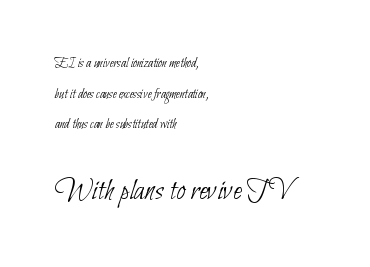
{"serif": "no", "bold": "no", "weight": "thin", "width": "condensed", "stroke_contrast": "low", "x_height": "small", "monospaced": "no", "underline": "no", "align": "left", "line_spacing": "loose", "line_spacing_ratio": 2.19, "letter_spacing": "normal", "letter_spacing_em": 0.0, "larger_block": "second", "size_ratio": 2.21, "glyph_px": 31}
